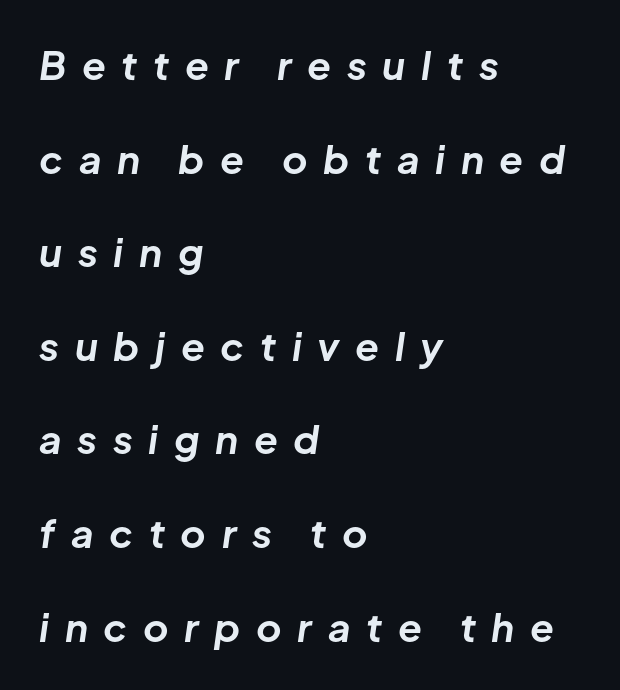
Q: Is the text bold? A: Yes.
Q: Is the text italic (slanted)? A: Yes, it leans right by about 8 degrees.
Q: Is the text underlined? A: No.
Q: How is the paragraph aligned? A: Left-aligned.
Q: Is the spacing between letters normal or unusually wide? A: Unusually wide.
Q: Is the spacing between lines tight, normal or loose? A: Loose.
Q: Width (condensed, normal, or wide)? A: Normal.
Q: Stroke contrast? A: Low.
Q: x-height? A: Medium.
Q: Monospaced? A: No.
